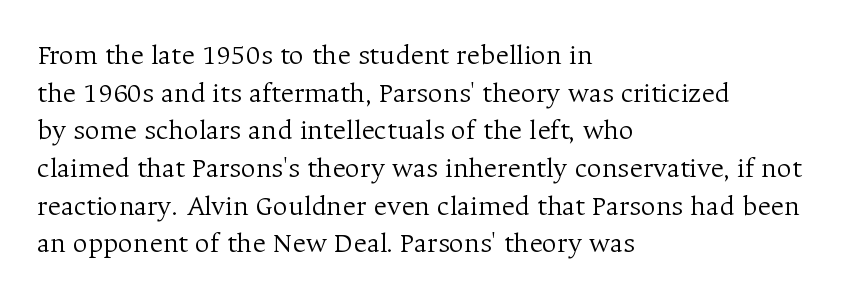
The image shows 29 px light serif type, upright; set left-aligned, normal line spacing (1.3x), normal letter spacing, not underlined; medium stroke contrast and a medium x-height.
